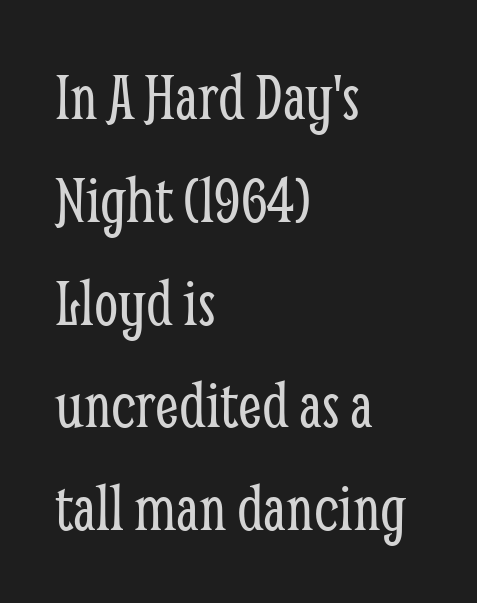
{"serif": "yes", "italic": "no", "bold": "no", "weight": "light", "width": "condensed", "stroke_contrast": "low", "x_height": "medium", "monospaced": "no", "underline": "no", "align": "left", "line_spacing": "normal", "line_spacing_ratio": 1.49, "letter_spacing": "normal", "letter_spacing_em": 0.0, "glyph_px": 69}
